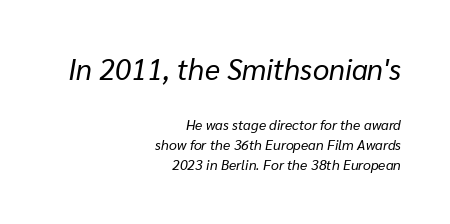
Q: Is the text bold? A: No.
Q: Is the text italic (slanted)? A: Yes, it leans right by about 10 degrees.
Q: Is the text underlined? A: No.
Q: How is the paragraph aligned? A: Right-aligned.
Q: Is the spacing between letters normal or unusually wide? A: Normal.
Q: Is the spacing between lines tight, normal or loose? A: Normal.
Q: Which block of text is set in a larger size, the first (top) or the second (bottom)? A: The first (top) one.
Q: Width (condensed, normal, or wide)? A: Normal.
Q: Stroke contrast? A: Low.
Q: x-height? A: Medium.
Q: Monospaced? A: No.
